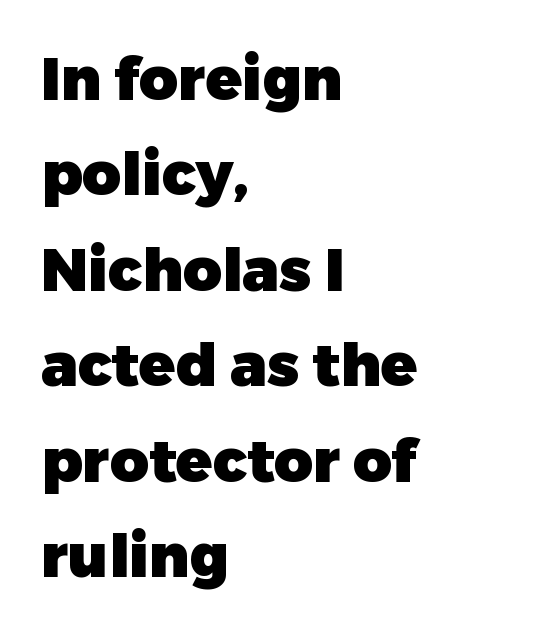
Q: Is the text bold? A: Yes.
Q: Is the text italic (slanted)? A: No, it is upright.
Q: Is the typeface a serif or a sans-serif typeface? A: Sans-serif.
Q: Is the text underlined? A: No.
Q: How is the paragraph aligned? A: Left-aligned.
Q: Is the spacing between letters normal or unusually wide? A: Normal.
Q: Is the spacing between lines tight, normal or loose? A: Normal.
Q: Width (condensed, normal, or wide)? A: Normal.
Q: Stroke contrast? A: Low.
Q: x-height? A: Medium.
Q: Monospaced? A: No.
